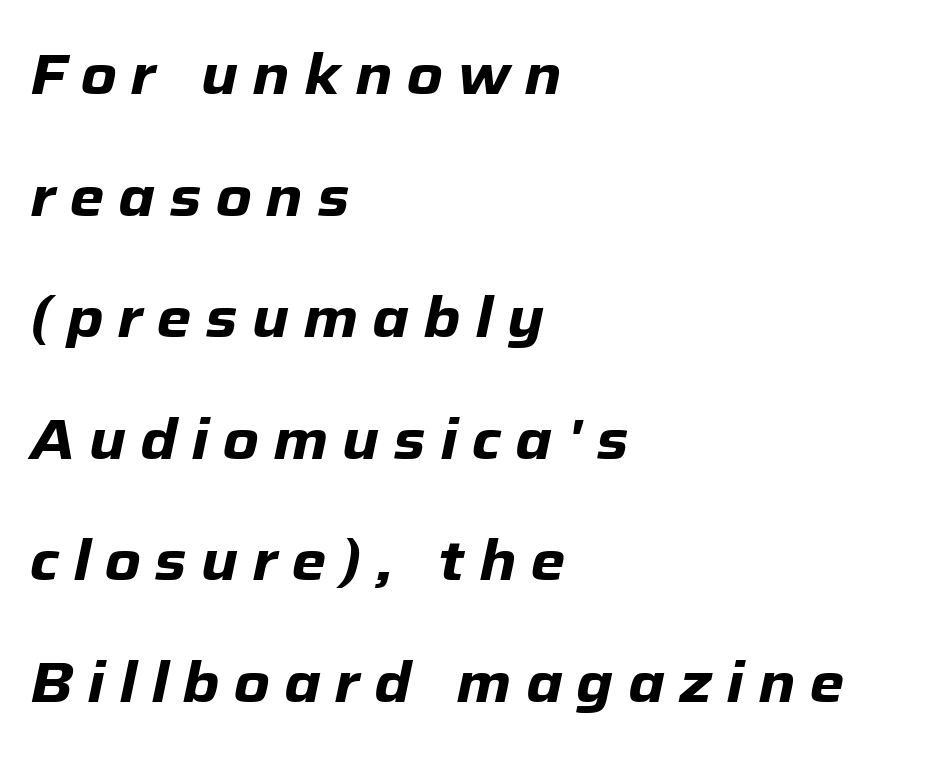
Q: Is the text bold? A: Yes.
Q: Is the text italic (slanted)? A: Yes, it leans right by about 12 degrees.
Q: Is the text underlined? A: No.
Q: How is the paragraph aligned? A: Left-aligned.
Q: Is the spacing between letters normal or unusually wide? A: Unusually wide.
Q: Is the spacing between lines tight, normal or loose? A: Loose.
Q: Width (condensed, normal, or wide)? A: Normal.
Q: Stroke contrast? A: Low.
Q: x-height? A: Medium.
Q: Monospaced? A: No.
